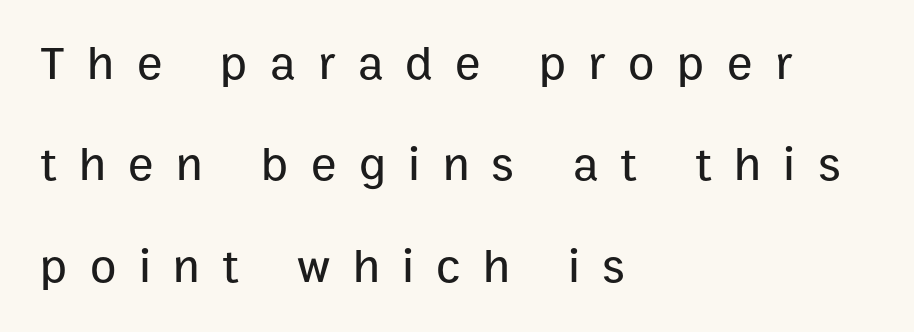
Spacing verdict: proportional, widths tailored to each character. Descenders are the only things crossing below the line. Reading down the column, the eye jumps a long way to each next line. The typeface chosen for these lines omits serifs. Posture: upright roman.
